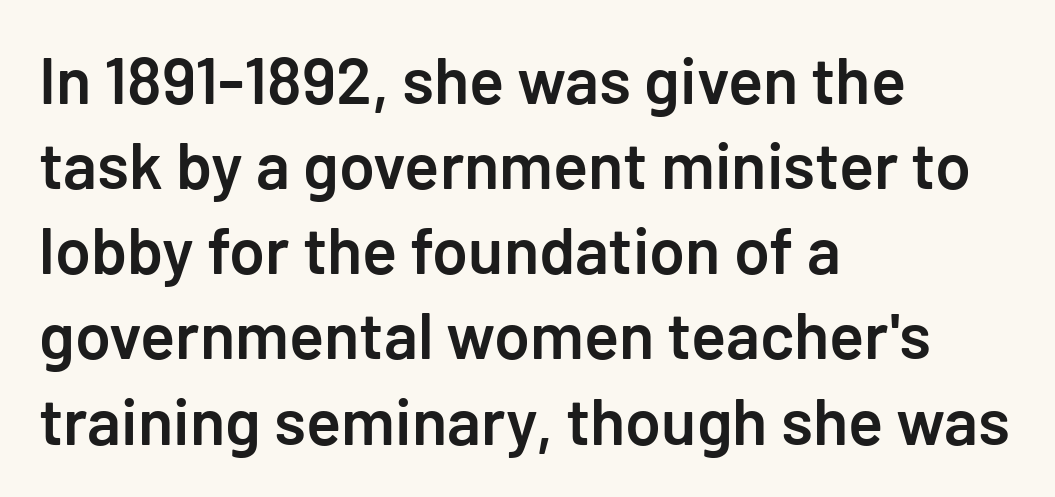
{"serif": "no", "italic": "no", "bold": "semi", "weight": "semibold", "width": "normal", "stroke_contrast": "low", "x_height": "medium", "underline": "no", "align": "left", "line_spacing": "normal", "line_spacing_ratio": 1.31, "letter_spacing": "normal", "letter_spacing_em": 0.0, "glyph_px": 65}
